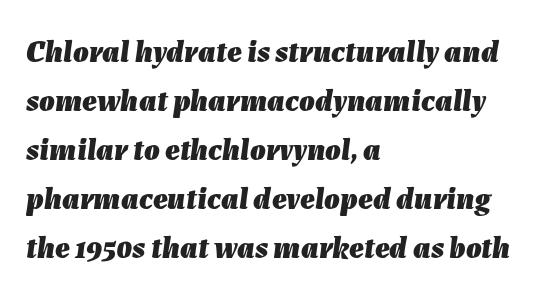
The image shows 31 px heavy type, italic (leaning right); set left-aligned, normal line spacing (1.58x), normal letter spacing, not underlined; low stroke contrast and a medium x-height.
